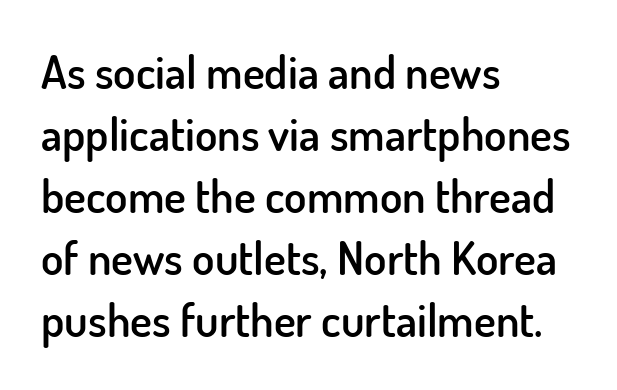
Q: Is the text bold? A: Semi-bold.
Q: Is the text italic (slanted)? A: No, it is upright.
Q: Is the typeface a serif or a sans-serif typeface? A: Sans-serif.
Q: Is the text underlined? A: No.
Q: How is the paragraph aligned? A: Left-aligned.
Q: Is the spacing between letters normal or unusually wide? A: Normal.
Q: Is the spacing between lines tight, normal or loose? A: Normal.
Q: Width (condensed, normal, or wide)? A: Normal.
Q: Stroke contrast? A: Low.
Q: x-height? A: Small.
Q: Monospaced? A: No.
